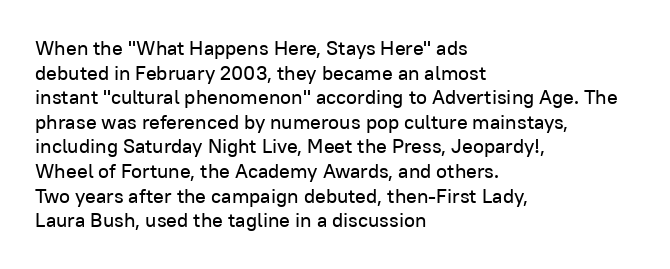
The image shows 20 px text type, upright; set left-aligned, line spacing 1.23x, normal letter spacing, not underlined.
